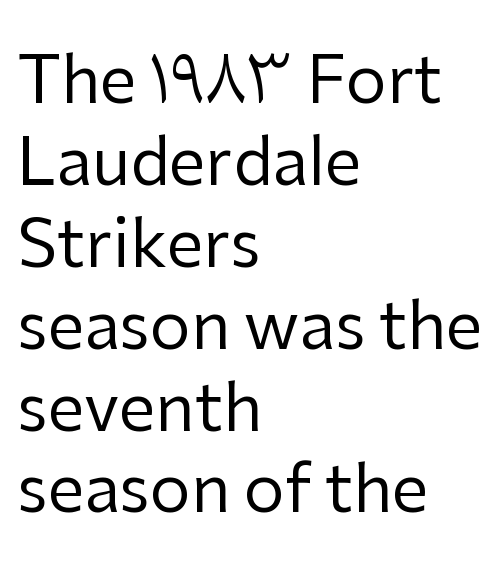
Q: Is the text bold? A: No.
Q: Is the text italic (slanted)? A: No, it is upright.
Q: Is the typeface a serif or a sans-serif typeface? A: Sans-serif.
Q: Is the text underlined? A: No.
Q: How is the paragraph aligned? A: Left-aligned.
Q: Is the spacing between letters normal or unusually wide? A: Normal.
Q: Is the spacing between lines tight, normal or loose? A: Normal.
Q: Width (condensed, normal, or wide)? A: Normal.
Q: Stroke contrast? A: Low.
Q: x-height? A: Medium.
Q: Monospaced? A: No.
